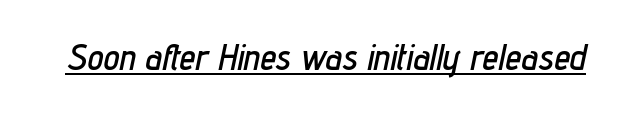
Tracking here is standard; glyphs follow each other at the usual distance. This is oblique type, the kind used for emphasis or titles. Each letter keeps its own natural width here, so spacing adapts to shape. The passage shown is underscored from start to finish.
